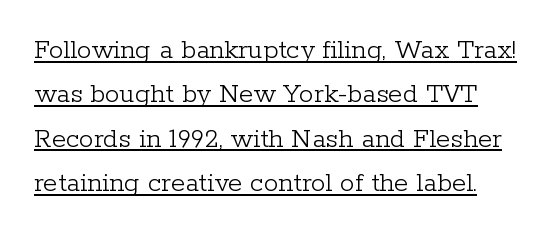
The image shows 29 px light serif type, upright; set normal line spacing (1.53x), normal letter spacing, underlined; low stroke contrast and a medium x-height.
